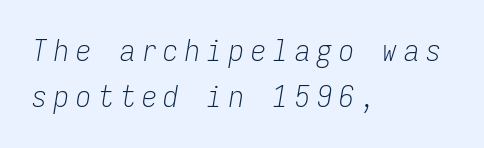
The passage shown is typed in a monospace face where columns stay perfectly aligned. Alignment: flush left. Honestly, the letter spacing is so wide it's the main thing you notice. Weight: in the light-to-regular range. Yep, that's italic — everything's leaning. This rendering features lettering with no underline.
